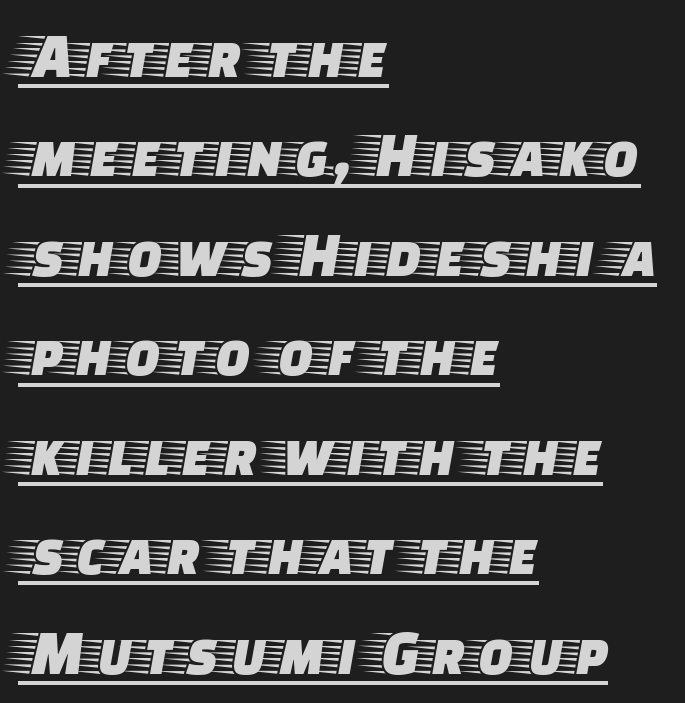
{"serif": "yes", "width": "wide", "stroke_contrast": "low", "x_height": "large", "monospaced": "no", "underline": "yes", "align": "left", "line_spacing": "normal", "line_spacing_ratio": 1.53, "letter_spacing": "normal", "letter_spacing_em": 0.0, "glyph_px": 65}
